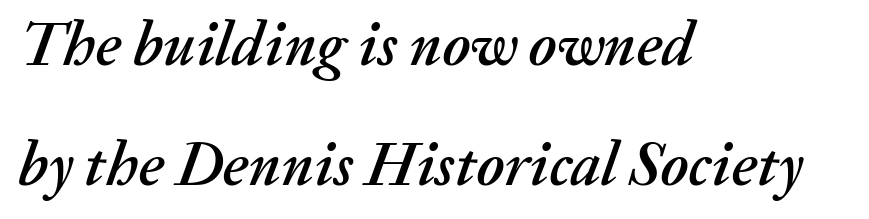
Varying glyph widths throughout — classic text-font behaviour. Each new line begins a long way beneath the previous one. Emphasis-style slanted type is in use. The space beneath each line is pristine and unruled. Characters follow at the spacing the type designer built in. This sample is left-justified, so line endings fall wherever the words run out.
